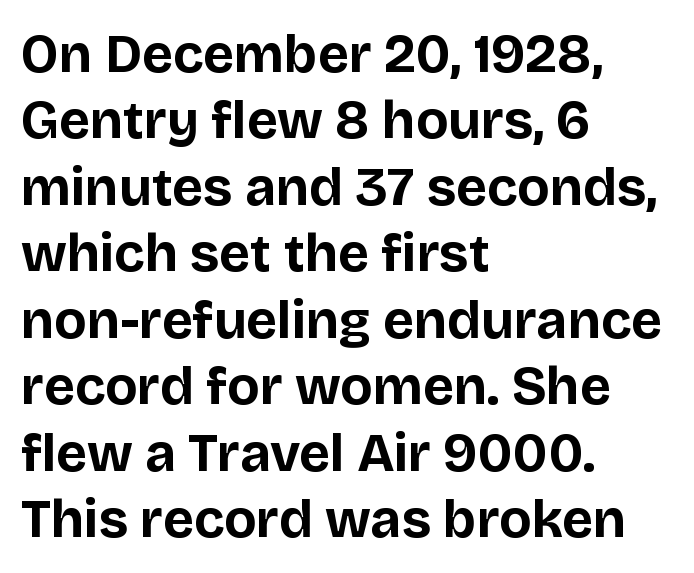
Layout note: lines flush left. Is the type bold? Yes — the strokes are clearly thick and heavy. Think of a printed novel: that variable character pitch is what you see here. When letters stand straight like this, we call the style roman or upright. The space beneath each line is pristine and unruled.
